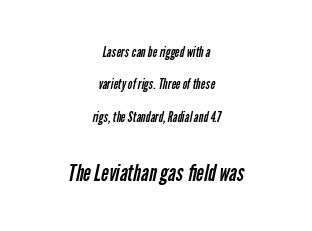
Q: Is the text bold? A: No.
Q: Is the text underlined? A: No.
Q: How is the paragraph aligned? A: Centered.
Q: Is the spacing between letters normal or unusually wide? A: Normal.
Q: Is the spacing between lines tight, normal or loose? A: Loose.
Q: Which block of text is set in a larger size, the first (top) or the second (bottom)? A: The second (bottom) one.
